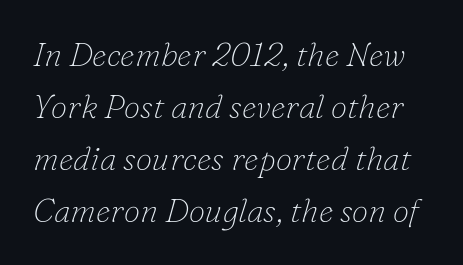
Q: Is the text bold? A: No.
Q: Is the text italic (slanted)? A: Yes, it leans right by about 16 degrees.
Q: Is the typeface a serif or a sans-serif typeface? A: Serif.
Q: Is the text underlined? A: No.
Q: Is the spacing between letters normal or unusually wide? A: Normal.
Q: Is the spacing between lines tight, normal or loose? A: Normal.
Q: Width (condensed, normal, or wide)? A: Normal.
Q: Stroke contrast? A: Low.
Q: x-height? A: Small.
Q: Monospaced? A: No.
